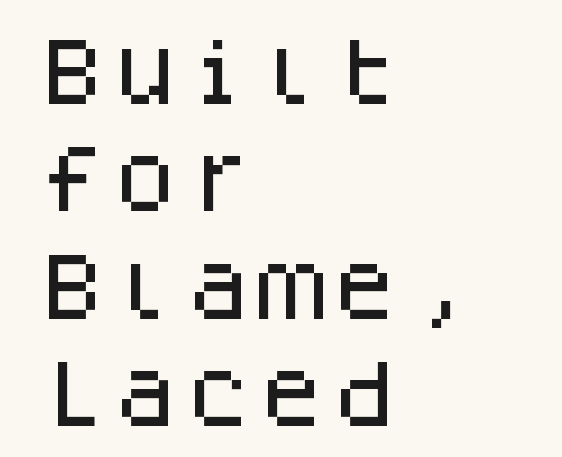
Standard letterfit; no display-style spreading of the glyphs. Each letter, wide or thin by design, is forced into the same width here. The text block is weighted toward the left margin, trailing off unevenly rightward. Whoever set this chose a conventional vertical rhythm. A typesetter would label this face a sans.
